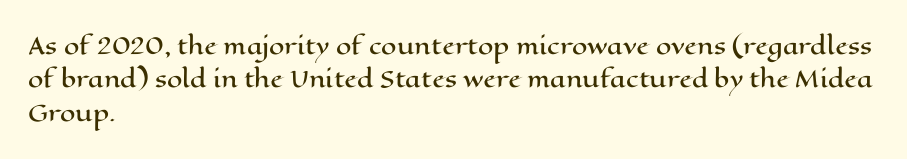
The image shows 22 px text type, upright; set left-aligned, normal line spacing (1.52x), normal letter spacing, not underlined.
